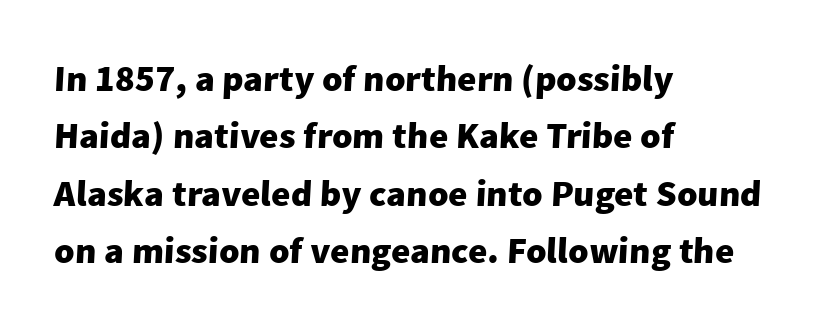
{"serif": "no", "bold": "yes", "weight": "heavy", "width": "normal", "stroke_contrast": "low", "x_height": "medium", "monospaced": "no", "underline": "no", "align": "left", "line_spacing": "normal", "line_spacing_ratio": 1.55, "letter_spacing": "normal", "letter_spacing_em": 0.0, "glyph_px": 37}
